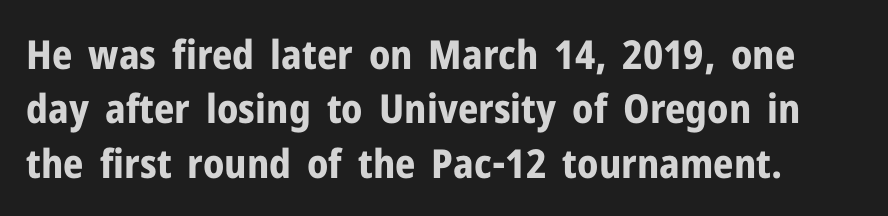
The image shows 40 px bold sans-serif type, upright; set normal line spacing (1.36x), normal letter spacing, not underlined; low stroke contrast and a medium x-height.
